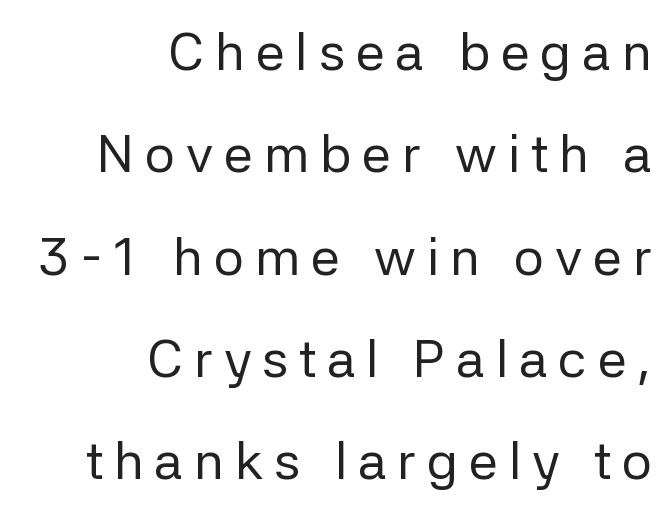
The image shows 53 px regular-weight sans-serif type, upright; set right-aligned, loose line spacing (1.93x), unusually wide letter spacing (+0.2 em), not underlined; low stroke contrast and a medium x-height.
